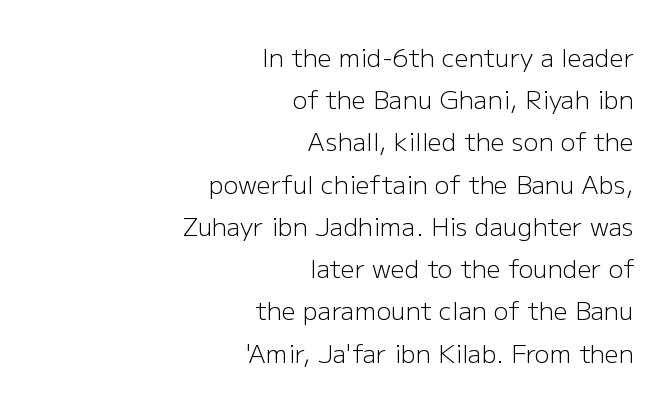
The image shows 25 px text type, upright; set right-aligned, normal line spacing (1.69x), normal letter spacing, not underlined.
